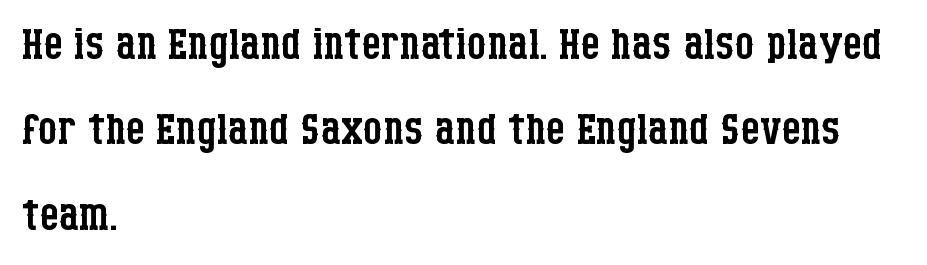
{"serif": "yes", "italic": "no", "bold": "no", "weight": "regular", "width": "condensed", "stroke_contrast": "low", "x_height": "large", "monospaced": "no", "underline": "no", "align": "left", "line_spacing": "normal", "line_spacing_ratio": 1.4, "letter_spacing": "normal", "letter_spacing_em": 0.0, "glyph_px": 61}
